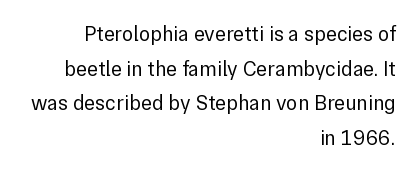
The leading is moderate, giving the passage an even texture. All the whitespace from short lines collects on the left. Here the glyphs are tracked normally, forming tight word shapes. Posture: vertical. Nothing heavy about these letters — not bold at all. Decoration check: the copy has no underline.
